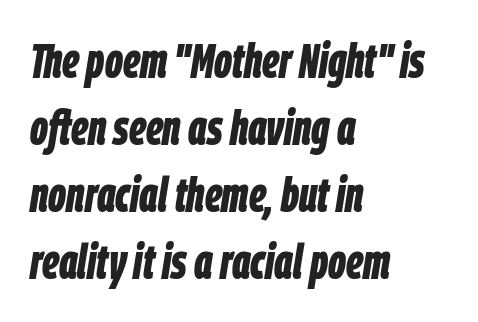
Q: Is the text bold? A: Yes.
Q: Is the text italic (slanted)? A: Yes, it leans right by about 9 degrees.
Q: Is the text underlined? A: No.
Q: How is the paragraph aligned? A: Left-aligned.
Q: Is the spacing between letters normal or unusually wide? A: Normal.
Q: Is the spacing between lines tight, normal or loose? A: Normal.
Q: Width (condensed, normal, or wide)? A: Condensed.
Q: Stroke contrast? A: Low.
Q: x-height? A: Large.
Q: Monospaced? A: No.
